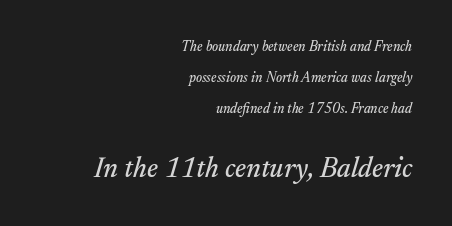
{"serif": "yes", "italic": "yes", "lean": "right", "slant_degrees": 17, "width": "normal", "stroke_contrast": "medium", "x_height": "small", "monospaced": "no", "underline": "no", "align": "right", "line_spacing": "loose", "line_spacing_ratio": 2.23, "letter_spacing": "normal", "letter_spacing_em": 0.0, "larger_block": "second", "size_ratio": 2.0, "glyph_px": 28}
